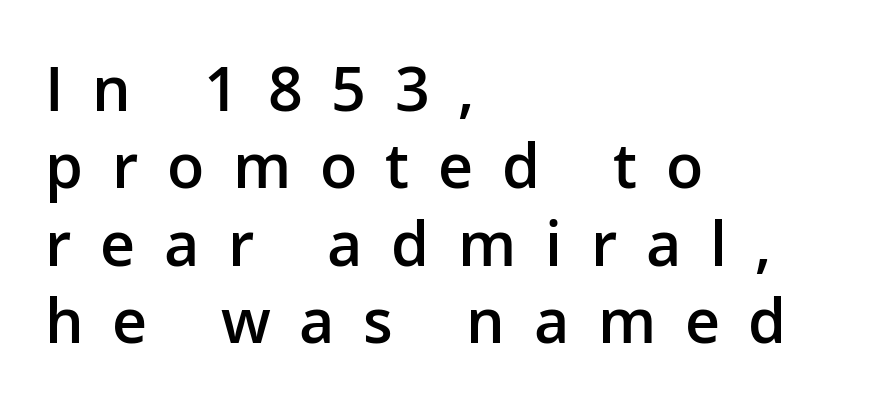
Check where the strokes stop: nothing finishes them off — pure sans. Moderately thickened strokes mark this as semibold type. The lettering stays uniformly vertical, giving the passage a roman look. The space beneath each line is pristine and unruled. Line beginnings align vertically; line endings do not. This sample has the flowing, uneven cadence of proportional lettering.
